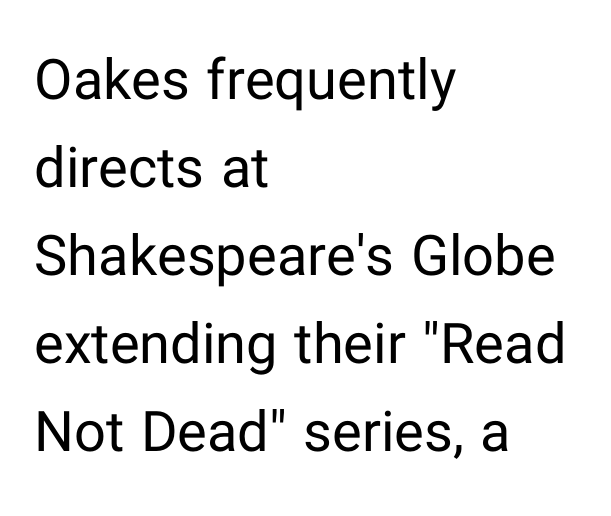
The image shows 56 px regular-weight sans-serif type, upright; set left-aligned, normal line spacing (1.57x), normal letter spacing, not underlined; low stroke contrast and a medium x-height.
